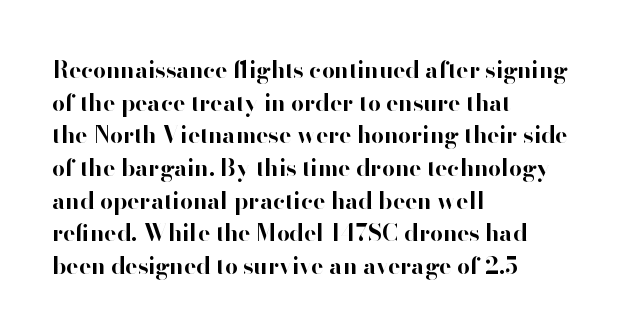
Q: Is the text bold? A: Yes.
Q: Is the text italic (slanted)? A: No, it is upright.
Q: Is the text underlined? A: No.
Q: How is the paragraph aligned? A: Left-aligned.
Q: Is the spacing between letters normal or unusually wide? A: Normal.
Q: Is the spacing between lines tight, normal or loose? A: Normal.
